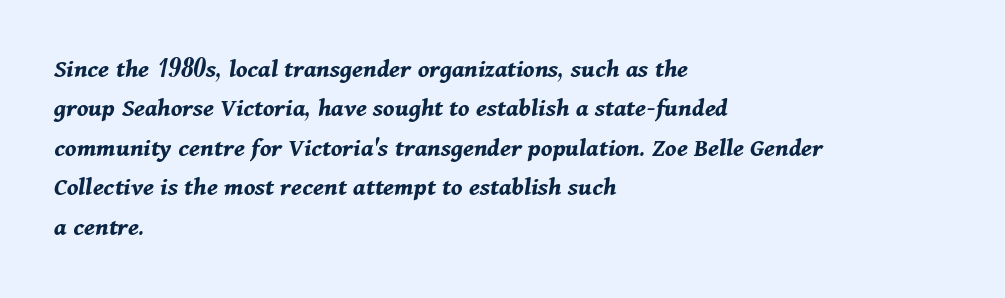
Q: Is the text bold? A: Yes.
Q: Is the text italic (slanted)? A: Yes, it leans right by about 11 degrees.
Q: Is the text underlined? A: No.
Q: How is the paragraph aligned? A: Left-aligned.
Q: Is the spacing between letters normal or unusually wide? A: Normal.
Q: Is the spacing between lines tight, normal or loose? A: Normal.
